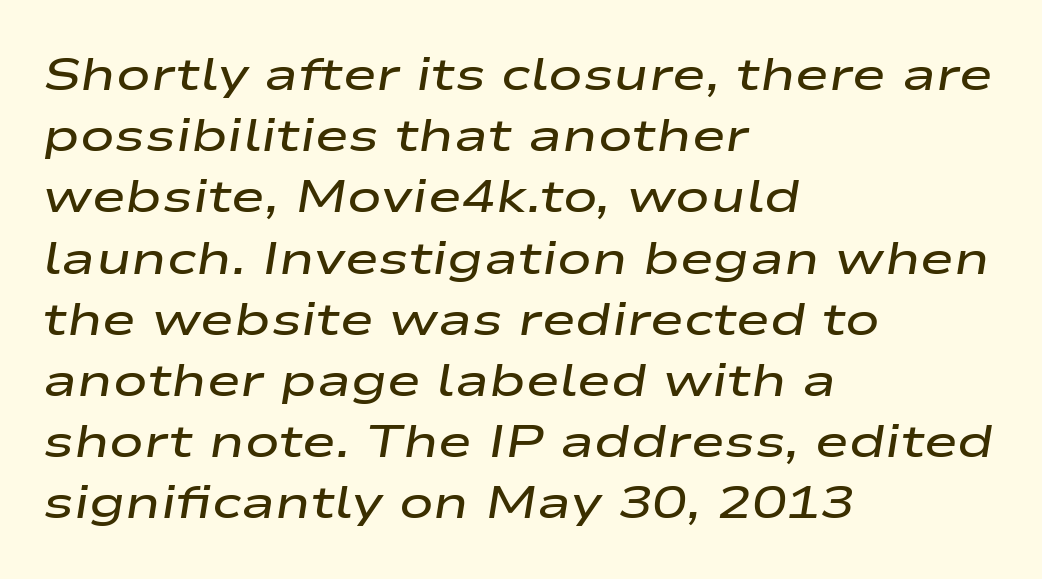
{"italic": "yes", "lean": "right", "slant_degrees": 9, "bold": "semi", "weight": "semibold", "width": "wide", "stroke_contrast": "low", "x_height": "medium", "monospaced": "no", "underline": "no", "align": "left", "line_spacing": "normal", "line_spacing_ratio": 1.33, "letter_spacing": "normal", "letter_spacing_em": 0.0, "glyph_px": 46}
